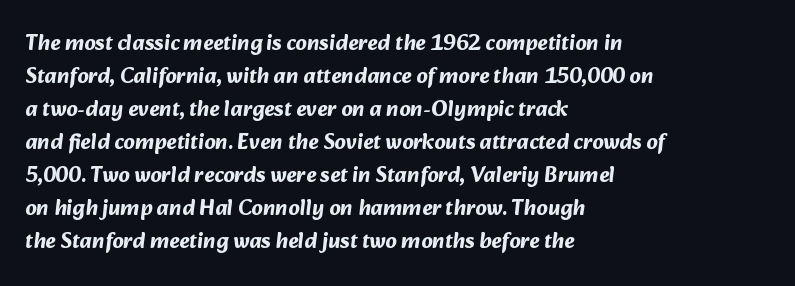
The image shows 22 px bold type; set left-aligned, normal line spacing (1.5x), normal letter spacing, not underlined.
